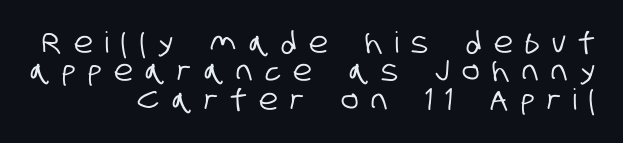
This rendering employs a face without finishing strokes, i.e., a sans-serif. Does the copy run flush right? Yes — the right margin is perfectly even. Vertically, the passage feels compressed, each row crowding the next. The area under the type is left untouched. Note the varied advance widths — an 'i' is clearly narrower than an 'm'. There is plenty of visible air inserted between adjacent glyphs.
